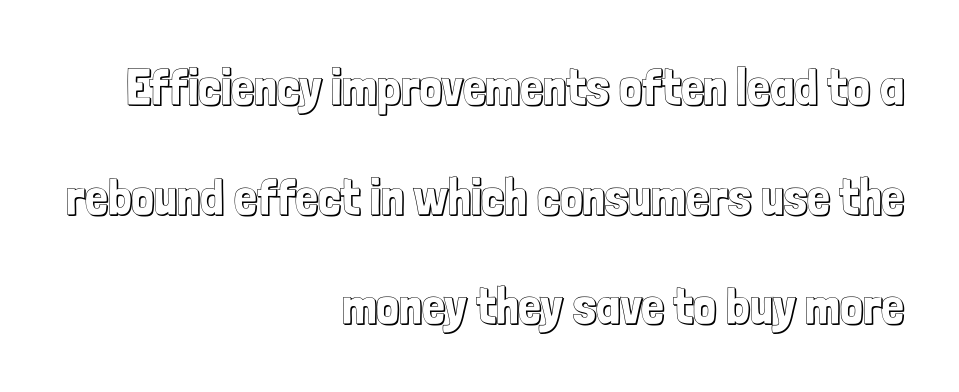
Students, note that the glyphs here touch the page at normal intervals. The string is rendered with underlining switched off. Every character sits straight up, as roman type does. A flush-right, rag-left setting is used for this passage.
